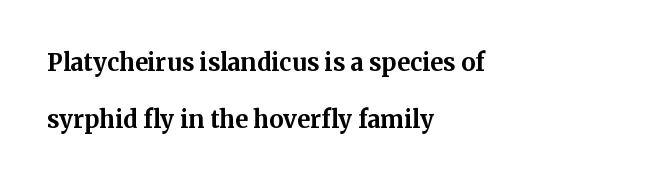
Q: Is the text bold? A: Yes.
Q: Is the text italic (slanted)? A: No, it is upright.
Q: Is the text underlined? A: No.
Q: How is the paragraph aligned? A: Left-aligned.
Q: Is the spacing between letters normal or unusually wide? A: Normal.
Q: Is the spacing between lines tight, normal or loose? A: Loose.
